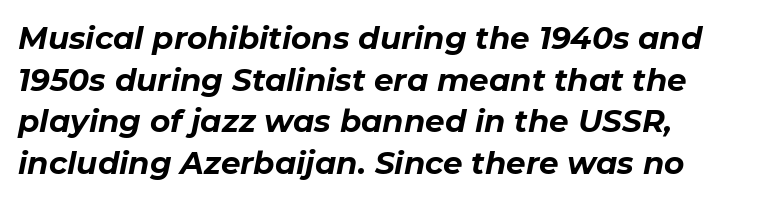
The image shows 31 px bold type, italic (leaning right); set normal line spacing (1.34x), normal letter spacing, not underlined; low stroke contrast and a medium x-height.
